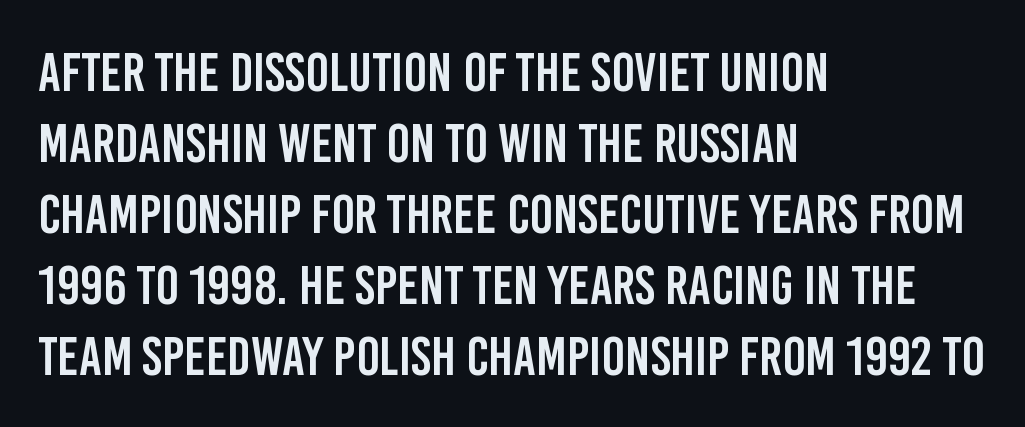
{"serif": "no", "italic": "no", "width": "condensed", "stroke_contrast": "low", "x_height": "large", "monospaced": "no", "underline": "no", "align": "left", "line_spacing": "normal", "line_spacing_ratio": 1.29, "letter_spacing": "normal", "letter_spacing_em": 0.0, "glyph_px": 55}
